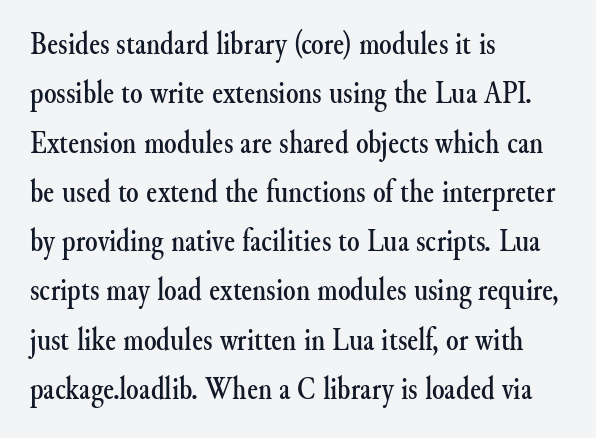
The image shows 32 px serif type, upright; set left-aligned, normal line spacing (1.54x), normal letter spacing, not underlined; medium stroke contrast and a small x-height.
